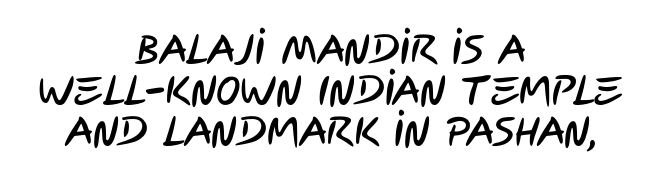
The image shows 41 px condensed sans-serif type; set centered, tight line spacing (1.0x), normal letter spacing, not underlined; low stroke contrast and a large x-height.
